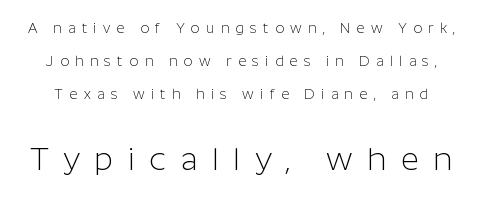
The image shows 32 px light sans-serif type, upright; set loose line spacing (2.34x), unusually wide letter spacing (+0.45 em), not underlined; the second (bottom) block is 2.29x larger; low stroke contrast and a medium x-height.
